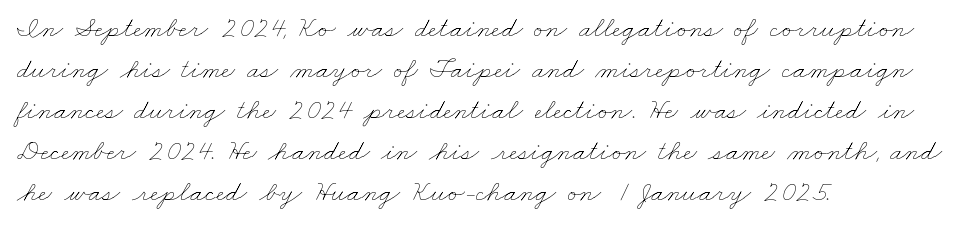
The image shows 29 px thin, wide type; set left-aligned, normal line spacing (1.41x), normal letter spacing, not underlined; low stroke contrast and a small x-height.
